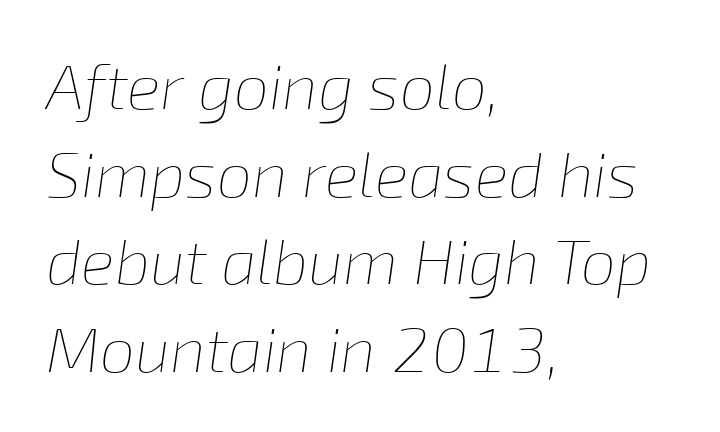
The image shows 63 px thin type, italic (leaning right); set left-aligned, normal line spacing (1.39x), normal letter spacing, not underlined; low stroke contrast and a medium x-height.
